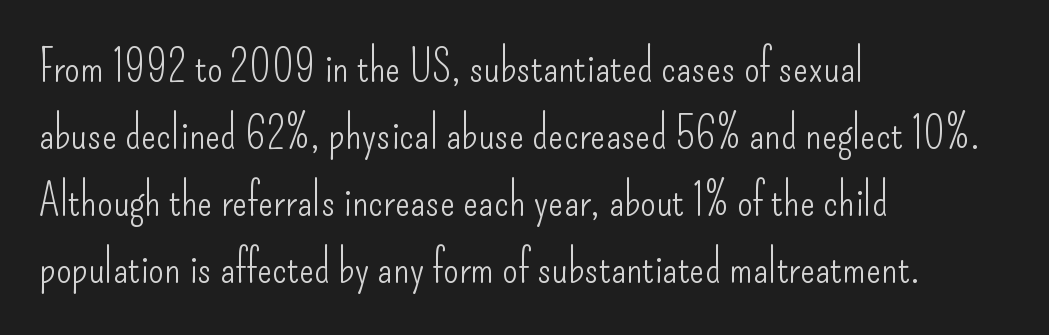
The image shows 45 px light, condensed sans-serif type, upright; set left-aligned, normal line spacing (1.49x), normal letter spacing, not underlined; low stroke contrast and a small x-height.
